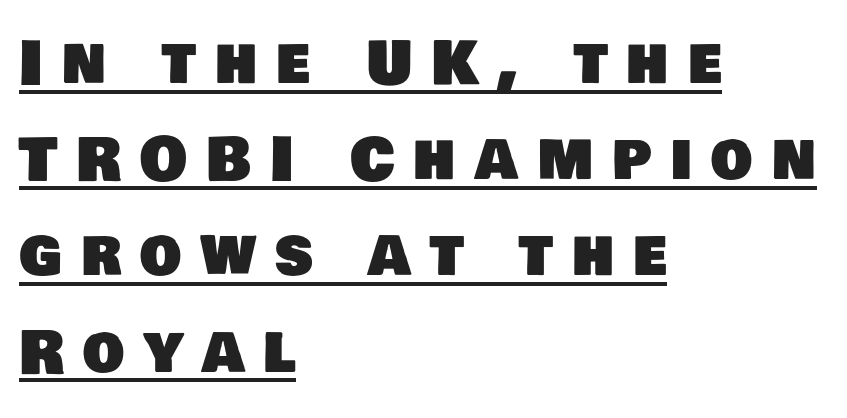
Q: Is the typeface a serif or a sans-serif typeface? A: Sans-serif.
Q: Is the text underlined? A: Yes.
Q: How is the paragraph aligned? A: Left-aligned.
Q: Is the spacing between letters normal or unusually wide? A: Unusually wide.
Q: Is the spacing between lines tight, normal or loose? A: Normal.
Q: Width (condensed, normal, or wide)? A: Normal.
Q: Stroke contrast? A: Low.
Q: x-height? A: Large.
Q: Monospaced? A: No.
